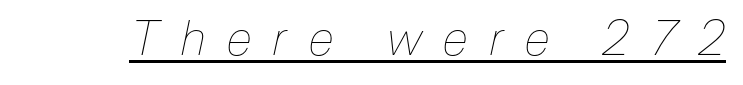
Here the glyphs are tracked loosely, breaking word shapes into spaced letters. The letters advance in unequal steps, a hallmark of proportional type. The glyphs look as if they've been sheared to an angle. In designer terms, the underline attribute is active on this setting. Vertical stems look standard width or narrower in stroke.
